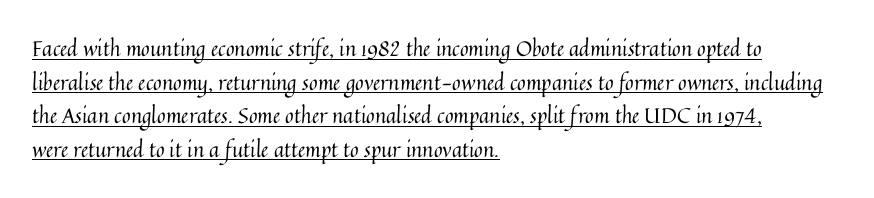
The type is set solid horizontally, with unmodified tracking. The rendering anchors every line to the left-hand side. A continuous stroke trails under the words, as in a hyperlink. Normally led — the rows are evenly, conventionally spaced.
